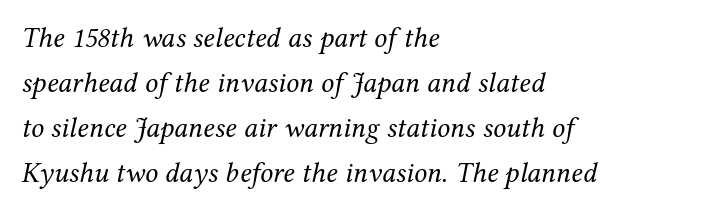
Q: Is the text bold? A: No.
Q: Is the text italic (slanted)? A: Yes, it leans right by about 12 degrees.
Q: Is the typeface a serif or a sans-serif typeface? A: Serif.
Q: Is the text underlined? A: No.
Q: How is the paragraph aligned? A: Left-aligned.
Q: Is the spacing between letters normal or unusually wide? A: Normal.
Q: Is the spacing between lines tight, normal or loose? A: Normal.
Q: Width (condensed, normal, or wide)? A: Normal.
Q: Stroke contrast? A: Medium.
Q: x-height? A: Medium.
Q: Monospaced? A: No.
